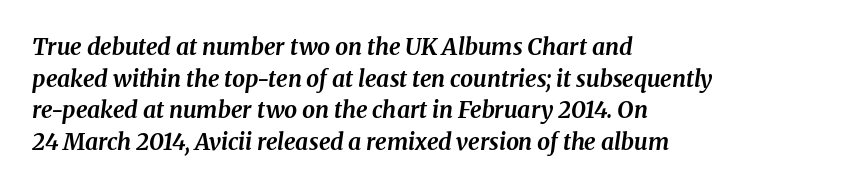
A typesetter would call this leading conventional body-copy spacing. The whole block is typeset with a tilt. These lines are set flush left with a ragged right edge. The letters are bold, with thick, heavy strokes.
